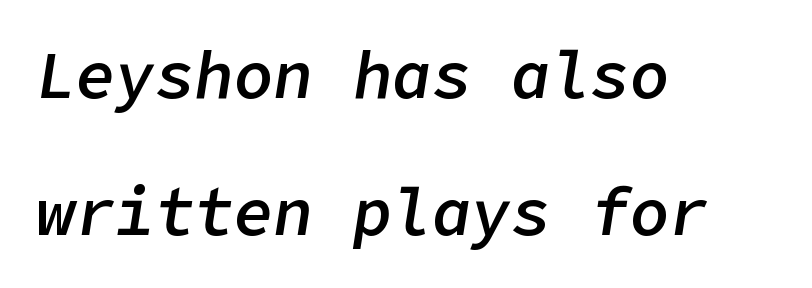
{"italic": "yes", "lean": "right", "slant_degrees": 9, "bold": "semi", "weight": "semibold", "width": "normal", "stroke_contrast": "low", "x_height": "medium", "underline": "no", "align": "left", "line_spacing": "loose", "line_spacing_ratio": 2.08, "letter_spacing": "normal", "letter_spacing_em": 0.0, "glyph_px": 66}
